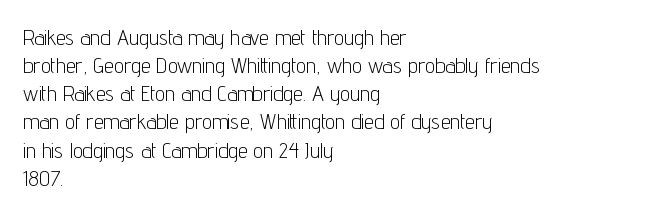
{"italic": "no", "bold": "no", "underline": "no", "align": "left", "line_spacing": "normal", "line_spacing_ratio": 1.28, "letter_spacing": "normal", "letter_spacing_em": 0.0, "glyph_px": 22}
